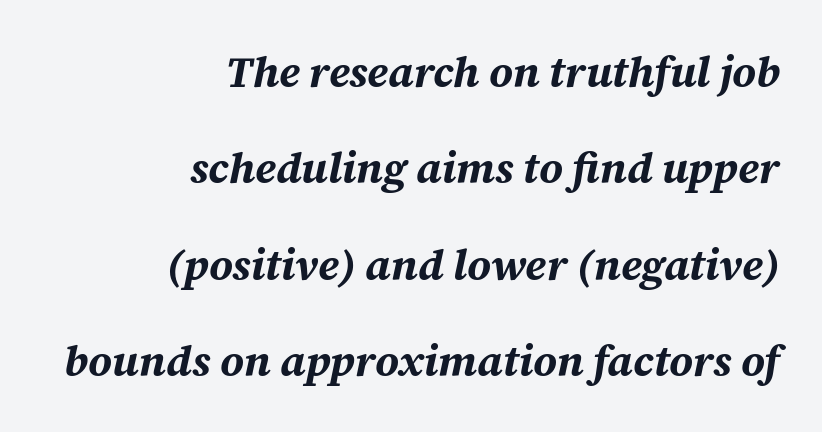
The vertical gap from one line to the next is large. Horizontally, the lines are justified to the trailing edge only. Note the varied advance widths — an 'i' is clearly narrower than an 'm'. The type is set solid horizontally, with unmodified tracking.
